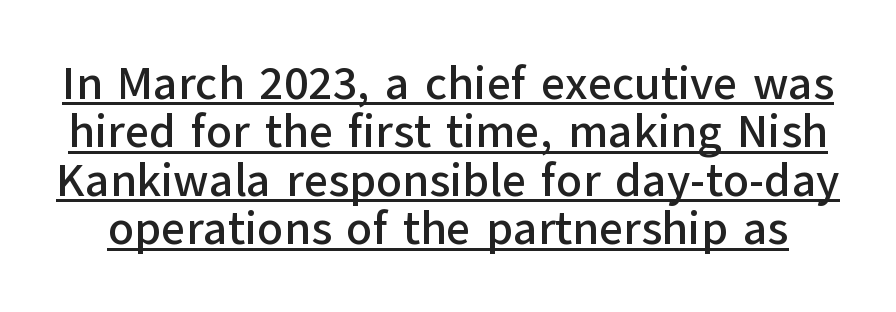
Q: Is the text italic (slanted)? A: No, it is upright.
Q: Is the typeface a serif or a sans-serif typeface? A: Sans-serif.
Q: Is the text underlined? A: Yes.
Q: Is the spacing between letters normal or unusually wide? A: Normal.
Q: Is the spacing between lines tight, normal or loose? A: Tight.
Q: Width (condensed, normal, or wide)? A: Normal.
Q: Stroke contrast? A: Low.
Q: x-height? A: Medium.
Q: Monospaced? A: No.
